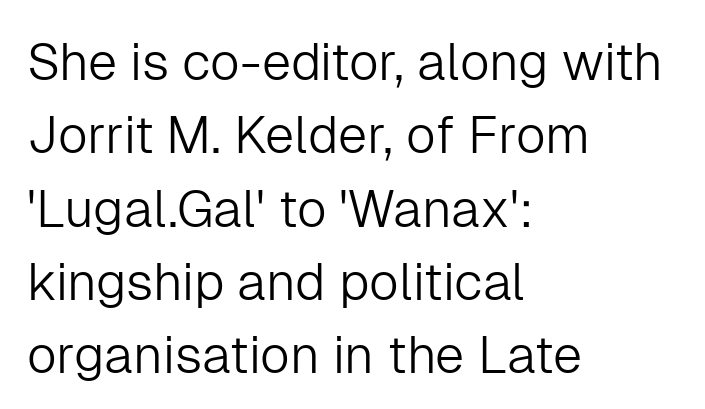
The font sits on the lighter half of the weight spectrum, regular included. Quick note: not italic, upright. Regarding serifs, this sample does without them. Each word holds together tightly as a unit, with standard inter-letter gaps. The foot of each line stays bare and open. The text block is weighted toward the left margin, trailing off unevenly rightward.
